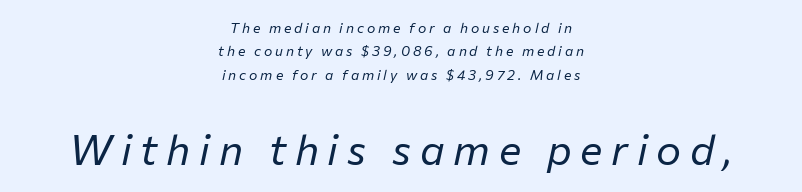
Q: Is the text bold? A: No.
Q: Is the text italic (slanted)? A: Yes, it leans right by about 12 degrees.
Q: Is the text underlined? A: No.
Q: How is the paragraph aligned? A: Centered.
Q: Is the spacing between letters normal or unusually wide? A: Unusually wide.
Q: Is the spacing between lines tight, normal or loose? A: Normal.
Q: Which block of text is set in a larger size, the first (top) or the second (bottom)? A: The second (bottom) one.
Q: Width (condensed, normal, or wide)? A: Normal.
Q: Stroke contrast? A: Low.
Q: x-height? A: Medium.
Q: Monospaced? A: No.
